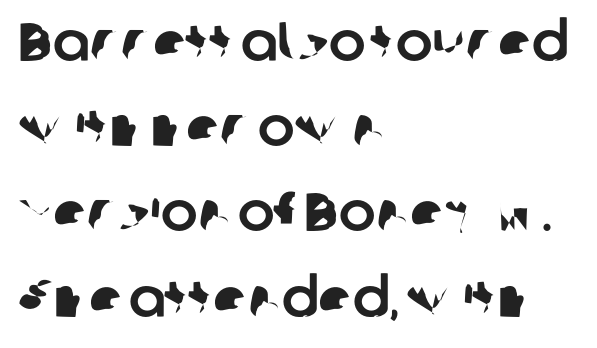
Q: Is the typeface a serif or a sans-serif typeface? A: Sans-serif.
Q: Is the text underlined? A: No.
Q: How is the paragraph aligned? A: Left-aligned.
Q: Is the spacing between letters normal or unusually wide? A: Normal.
Q: Is the spacing between lines tight, normal or loose? A: Normal.
Q: Width (condensed, normal, or wide)? A: Normal.
Q: Stroke contrast? A: Low.
Q: x-height? A: Medium.
Q: Monospaced? A: No.
